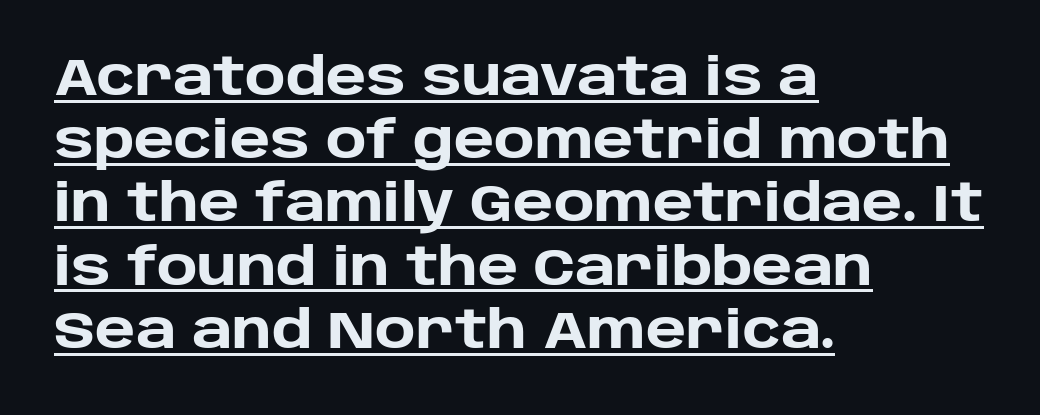
The image shows 51 px heavy sans-serif type, upright; set left-aligned, line spacing 1.24x, normal letter spacing, underlined; low stroke contrast and a large x-height.
